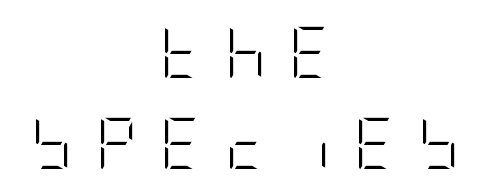
Someone cranked the tracking dial way up on this one. No heavy texture on the line: the type isn't bold. Does the type have serifs? No, each stem ends abruptly. If you folded the block vertically in half, each line would mirror itself in length. Designer's note — italics off, roman on. Only glyphs here, with clear space below each row.
